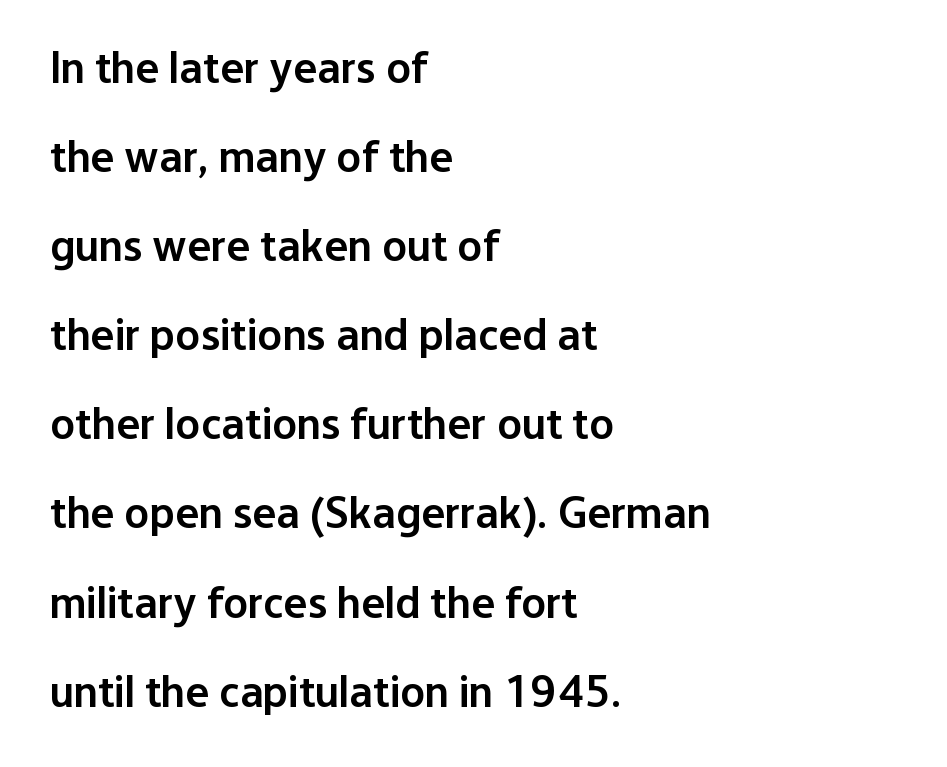
The image shows 45 px semibold sans-serif type, upright; set left-aligned, loose line spacing (1.98x), normal letter spacing, not underlined; low stroke contrast and a medium x-height.
